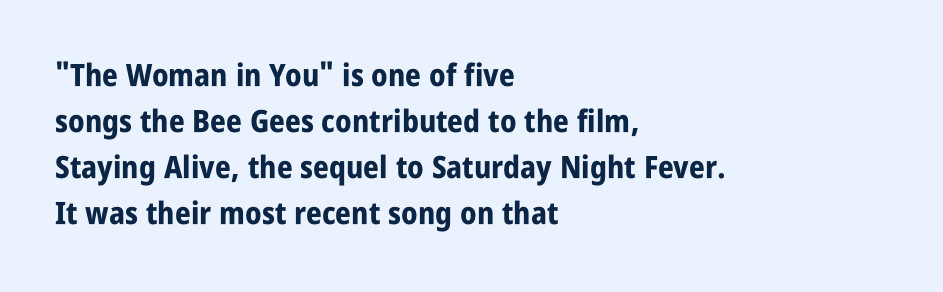
The image shows 31 px bold, condensed sans-serif type, upright; set left-aligned, normal line spacing (1.48x), normal letter spacing, not underlined; low stroke contrast and a large x-height.
